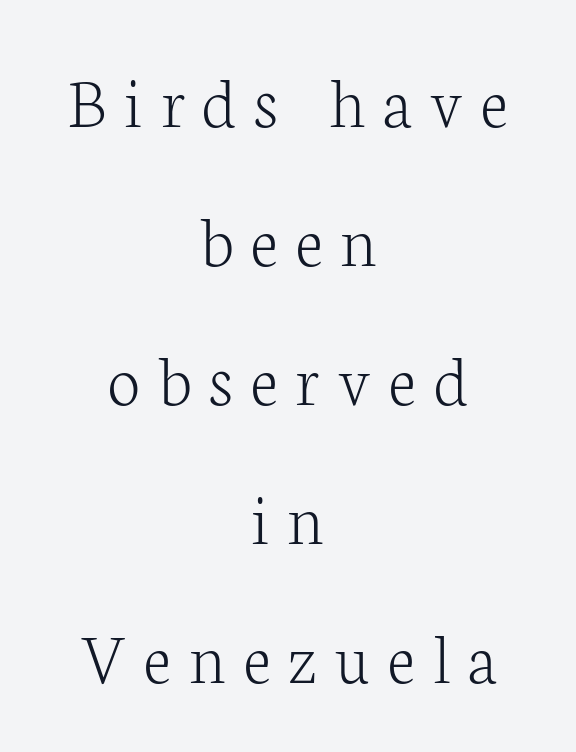
Q: Is the text bold? A: No.
Q: Is the text italic (slanted)? A: No, it is upright.
Q: Is the typeface a serif or a sans-serif typeface? A: Serif.
Q: Is the text underlined? A: No.
Q: How is the paragraph aligned? A: Centered.
Q: Is the spacing between letters normal or unusually wide? A: Unusually wide.
Q: Width (condensed, normal, or wide)? A: Normal.
Q: Stroke contrast? A: Low.
Q: x-height? A: Medium.
Q: Monospaced? A: No.
